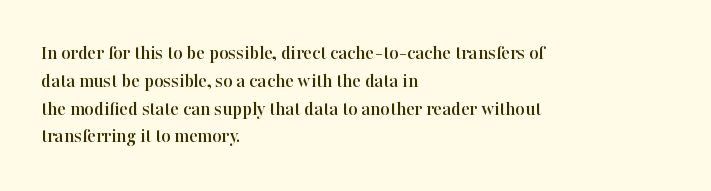
{"italic": "no", "underline": "no", "align": "left", "line_spacing": "normal", "line_spacing_ratio": 1.39, "letter_spacing": "normal", "letter_spacing_em": 0.0, "glyph_px": 20}
